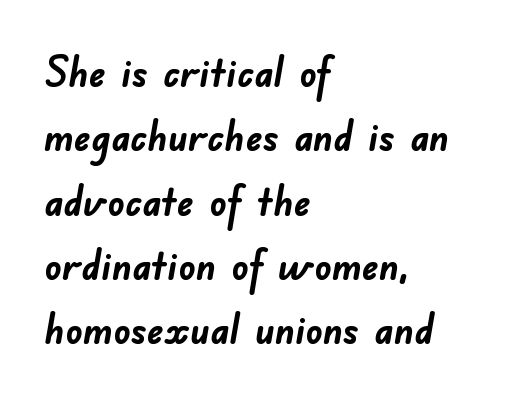
Q: Is the text bold? A: Yes.
Q: Is the typeface a serif or a sans-serif typeface? A: Sans-serif.
Q: Is the text underlined? A: No.
Q: How is the paragraph aligned? A: Left-aligned.
Q: Is the spacing between letters normal or unusually wide? A: Normal.
Q: Is the spacing between lines tight, normal or loose? A: Normal.
Q: Width (condensed, normal, or wide)? A: Normal.
Q: Stroke contrast? A: Low.
Q: x-height? A: Small.
Q: Monospaced? A: No.
